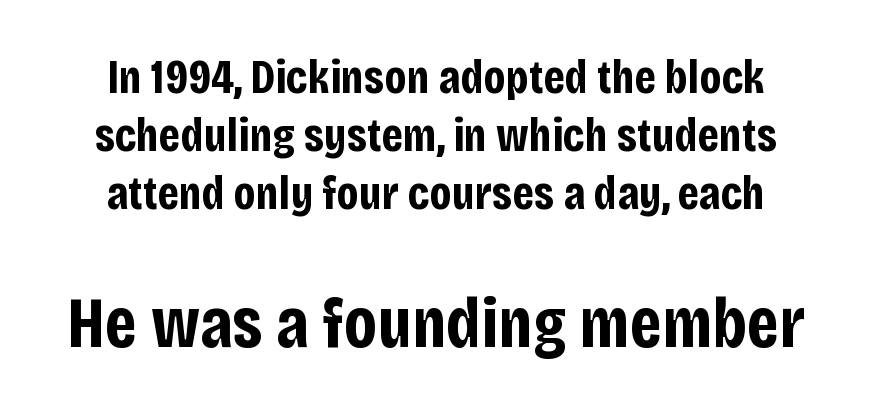
Q: Is the text bold? A: Yes.
Q: Is the text italic (slanted)? A: No, it is upright.
Q: Is the typeface a serif or a sans-serif typeface? A: Sans-serif.
Q: Is the text underlined? A: No.
Q: How is the paragraph aligned? A: Centered.
Q: Is the spacing between letters normal or unusually wide? A: Normal.
Q: Which block of text is set in a larger size, the first (top) or the second (bottom)? A: The second (bottom) one.
Q: Width (condensed, normal, or wide)? A: Condensed.
Q: Stroke contrast? A: Low.
Q: x-height? A: Large.
Q: Monospaced? A: No.
